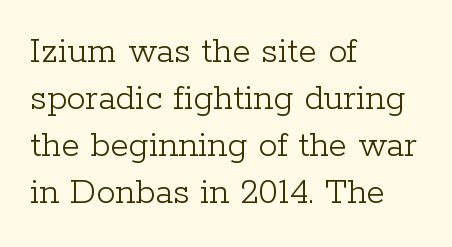
The image shows 38 px light serif type, upright; set left-aligned, line spacing 1.24x, normal letter spacing, not underlined; low stroke contrast and a medium x-height.
